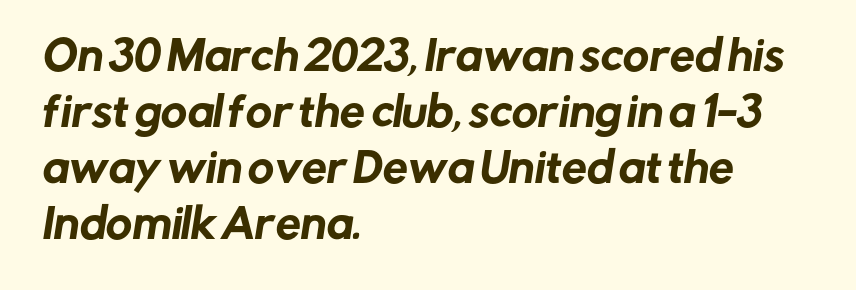
The image shows 40 px sans-serif type; set left-aligned, normal line spacing (1.4x), normal letter spacing, not underlined; low stroke contrast and a medium x-height.
